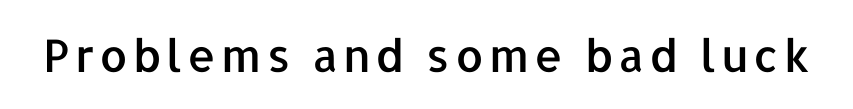
Q: Is the text italic (slanted)? A: No, it is upright.
Q: Is the typeface a serif or a sans-serif typeface? A: Sans-serif.
Q: Is the text underlined? A: No.
Q: Width (condensed, normal, or wide)? A: Normal.
Q: Stroke contrast? A: Low.
Q: x-height? A: Medium.
Q: Monospaced? A: No.
